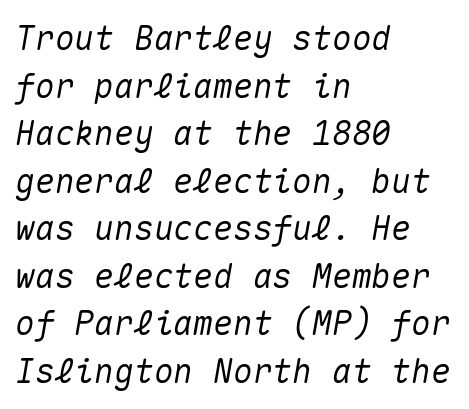
The image shows 33 px text type, italic (leaning right), monospaced; set left-aligned, normal line spacing (1.44x), normal letter spacing, not underlined; medium stroke contrast and a medium x-height.
